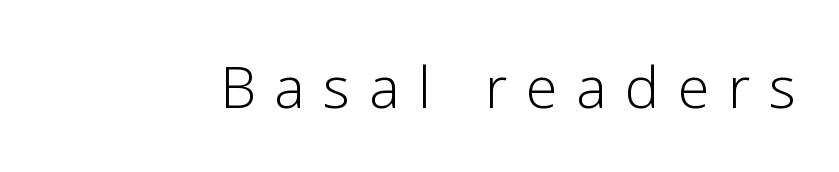
The image shows 77 px light sans-serif type, upright; set unusually wide letter spacing (+0.24 em), not underlined; low stroke contrast and a medium x-height.
